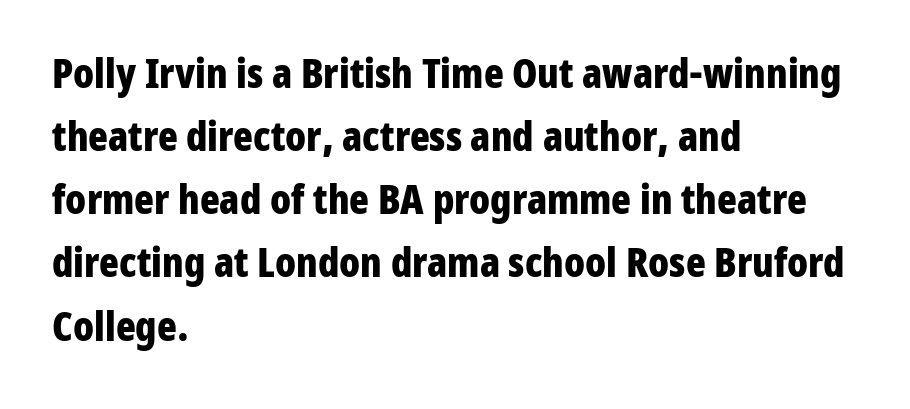
{"serif": "no", "italic": "no", "bold": "yes", "weight": "bold", "width": "condensed", "stroke_contrast": "low", "x_height": "medium", "monospaced": "no", "underline": "no", "align": "left", "line_spacing": "normal", "line_spacing_ratio": 1.54, "letter_spacing": "normal", "letter_spacing_em": 0.0, "glyph_px": 41}
